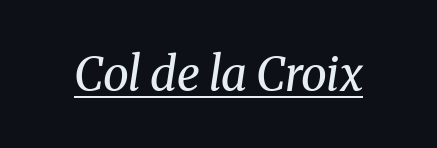
Spacing verdict: proportional, widths tailored to each character. The specimen includes a rule beneath the text block's lines. Weight: not bold — regular or lighter. The rendering applies a slant to the glyphs. Observe the ordinary spacing: letters are neighbours, not strangers.
